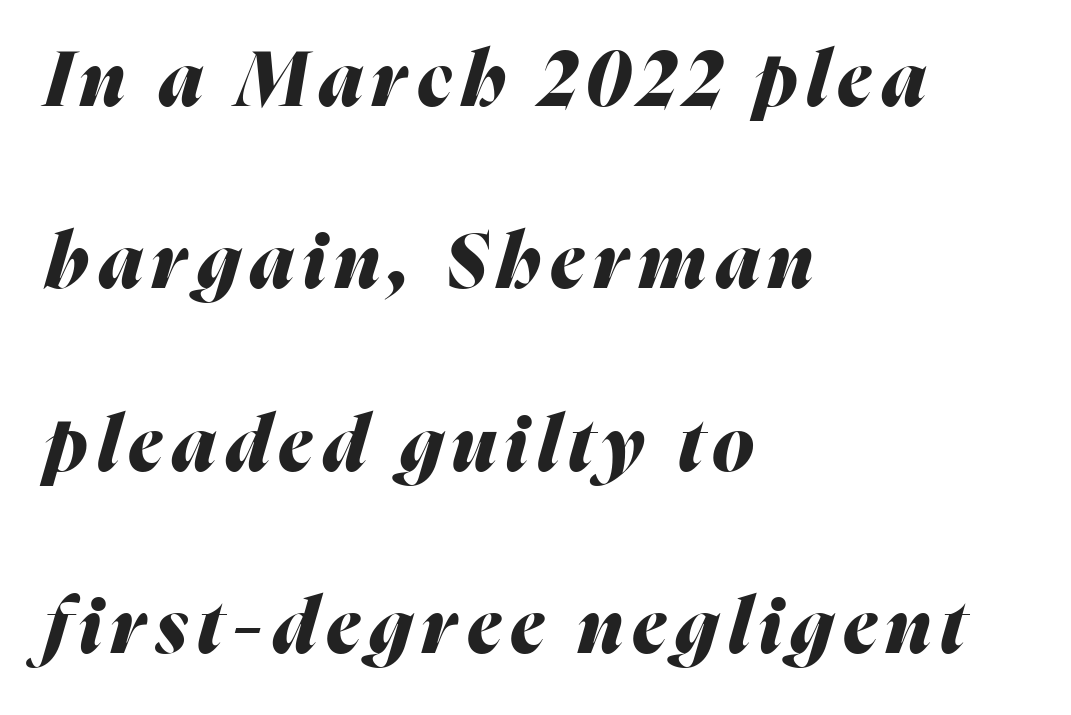
The image shows 76 px heavy type, italic (leaning right); set left-aligned, loose line spacing (2.4x), not underlined; medium stroke contrast and a medium x-height.
